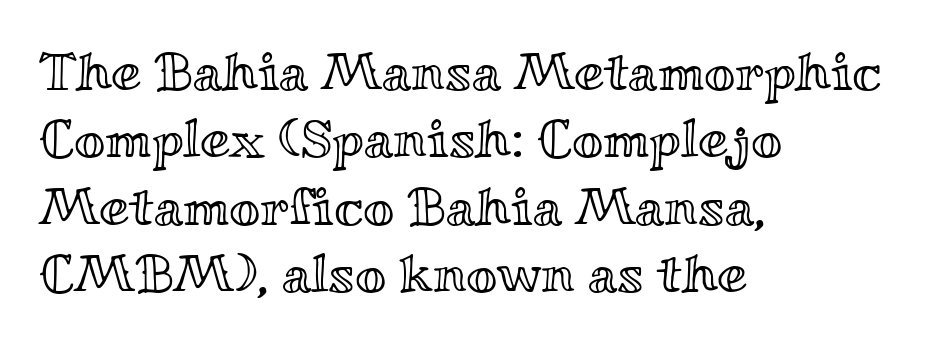
The image shows 54 px wide type, upright; set left-aligned, normal line spacing (1.25x), normal letter spacing, not underlined; a small x-height.
